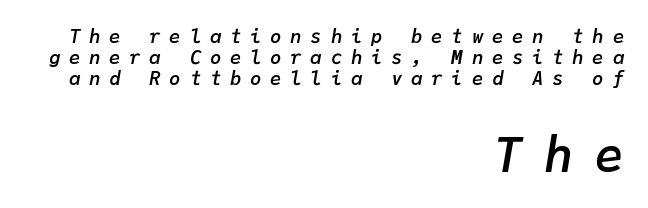
Note the uniform advance width — an 'i' takes as much space as an 'm'. Notice how the stems are inclined rather than vertical — that's the hallmark of italics. Scale increases going downward across the two blocks. Line spacing here is tight.
